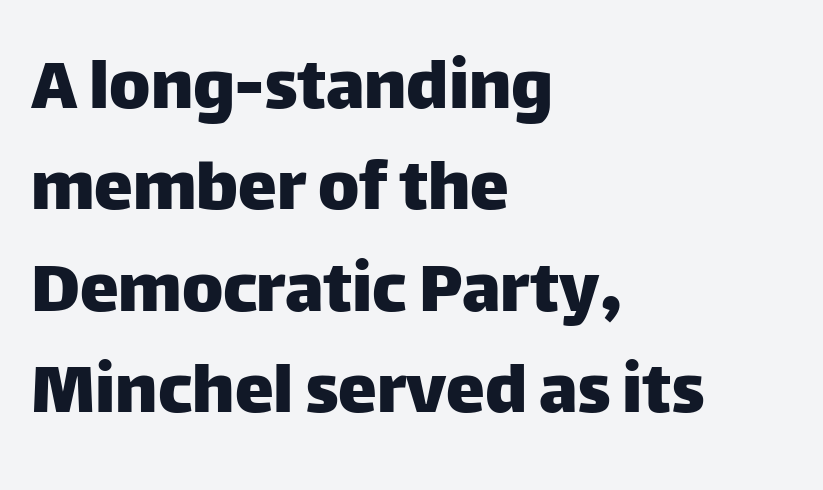
Q: Is the text italic (slanted)? A: No, it is upright.
Q: Is the typeface a serif or a sans-serif typeface? A: Sans-serif.
Q: Is the text underlined? A: No.
Q: How is the paragraph aligned? A: Left-aligned.
Q: Is the spacing between letters normal or unusually wide? A: Normal.
Q: Is the spacing between lines tight, normal or loose? A: Normal.
Q: Width (condensed, normal, or wide)? A: Normal.
Q: Stroke contrast? A: Low.
Q: x-height? A: Large.
Q: Monospaced? A: No.
